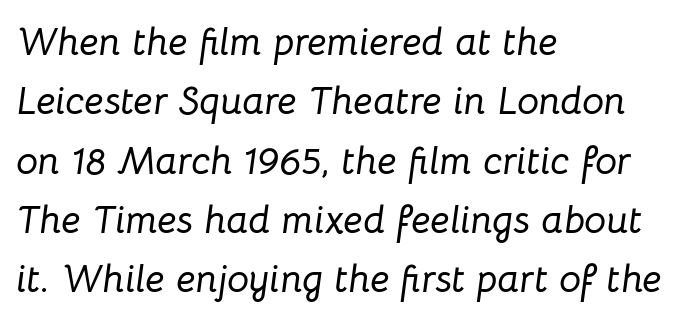
Q: Is the text italic (slanted)? A: Yes, it leans right by about 8 degrees.
Q: Is the text underlined? A: No.
Q: How is the paragraph aligned? A: Left-aligned.
Q: Is the spacing between letters normal or unusually wide? A: Normal.
Q: Is the spacing between lines tight, normal or loose? A: Normal.
Q: Width (condensed, normal, or wide)? A: Normal.
Q: Stroke contrast? A: Low.
Q: x-height? A: Medium.
Q: Monospaced? A: No.
